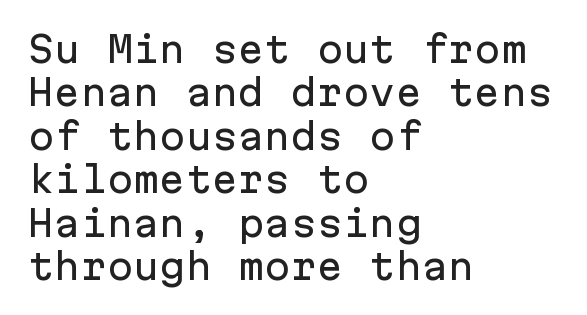
The image shows 35 px sans-serif type, upright, monospaced; set left-aligned, line spacing 1.24x, normal letter spacing, not underlined; low stroke contrast and a medium x-height.
